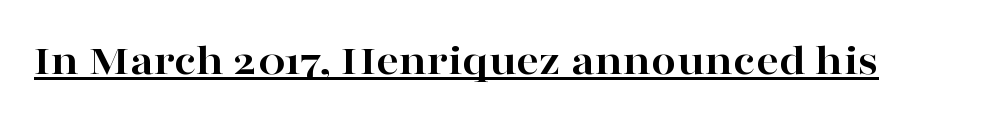
{"serif": "yes", "italic": "no", "bold": "yes", "weight": "bold", "width": "wide", "stroke_contrast": "high", "x_height": "medium", "monospaced": "no", "underline": "yes", "letter_spacing": "normal", "letter_spacing_em": 0.0, "glyph_px": 45}
